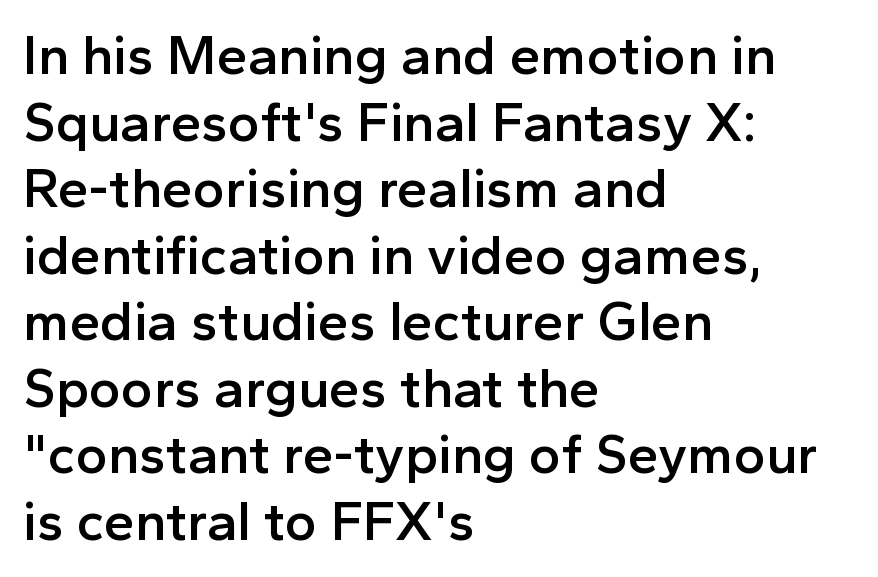
The image shows 55 px semibold sans-serif type, upright; set left-aligned, line spacing 1.21x, normal letter spacing, not underlined; a medium x-height.
